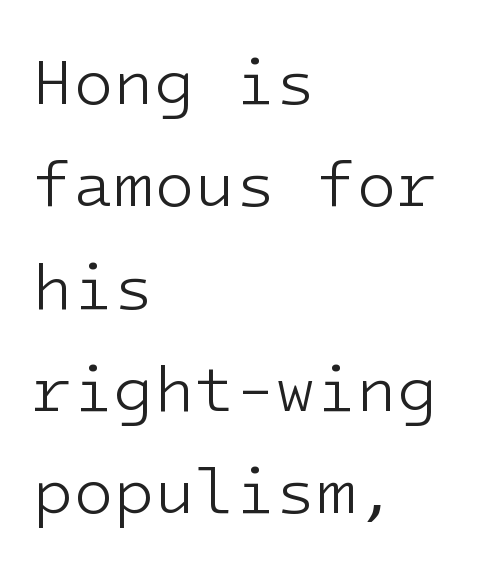
Q: Is the text bold? A: No.
Q: Is the text italic (slanted)? A: No, it is upright.
Q: Is the typeface a serif or a sans-serif typeface? A: Sans-serif.
Q: Is the text underlined? A: No.
Q: How is the paragraph aligned? A: Left-aligned.
Q: Is the spacing between letters normal or unusually wide? A: Normal.
Q: Is the spacing between lines tight, normal or loose? A: Normal.
Q: Width (condensed, normal, or wide)? A: Normal.
Q: Stroke contrast? A: Low.
Q: x-height? A: Medium.
